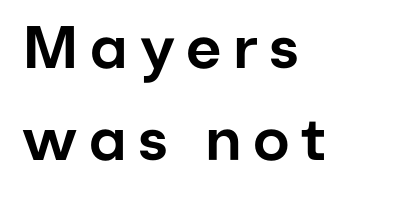
Q: Is the text italic (slanted)? A: No, it is upright.
Q: Is the typeface a serif or a sans-serif typeface? A: Sans-serif.
Q: Is the text underlined? A: No.
Q: How is the paragraph aligned? A: Left-aligned.
Q: Is the spacing between lines tight, normal or loose? A: Normal.
Q: Width (condensed, normal, or wide)? A: Normal.
Q: Stroke contrast? A: Low.
Q: x-height? A: Medium.
Q: Monospaced? A: No.
